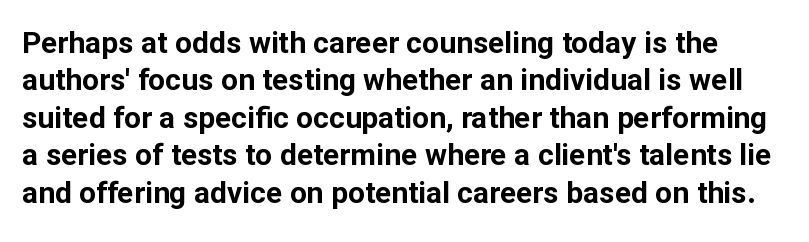
{"serif": "no", "italic": "no", "bold": "yes", "weight": "bold", "width": "normal", "stroke_contrast": "low", "x_height": "medium", "monospaced": "no", "underline": "no", "line_spacing": "normal", "line_spacing_ratio": 1.25, "letter_spacing": "normal", "letter_spacing_em": 0.0, "glyph_px": 30}
